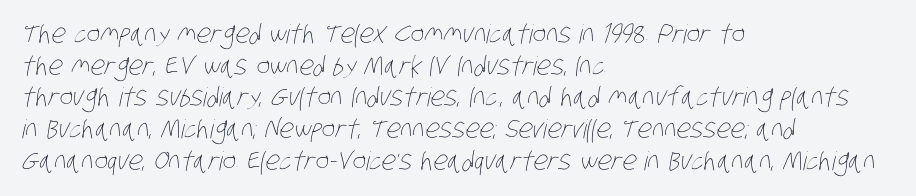
The horizontal fit of the characters is conventional and even. Any mark beneath the type? The region is blank. The passage shown is not bold in any degree. The text block is weighted toward the left margin, trailing off unevenly rightward.
